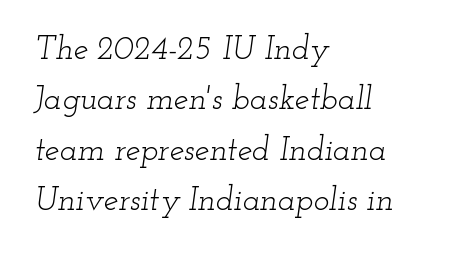
{"serif": "yes", "italic": "yes", "lean": "right", "slant_degrees": 12, "bold": "no", "weight": "light", "width": "wide", "stroke_contrast": "low", "x_height": "small", "monospaced": "no", "underline": "no", "align": "left", "line_spacing": "normal", "line_spacing_ratio": 1.53, "letter_spacing": "normal", "letter_spacing_em": 0.0, "glyph_px": 33}
